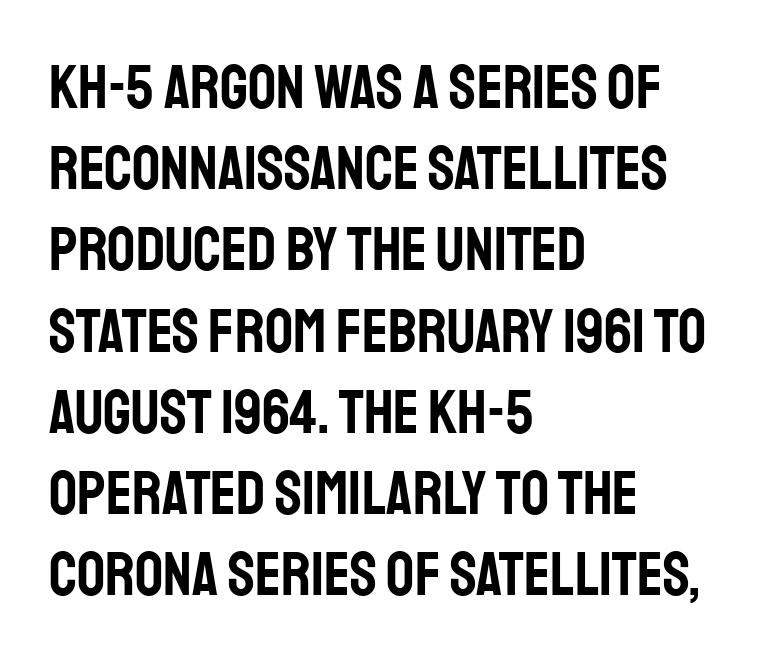
You can tell it's not italic because the verticals are truly vertical. The paragraph has a hard left edge and a soft right edge. A normal amount of white space separates one row of letters from the next. Observe the ordinary spacing: letters are neighbours, not strangers.
